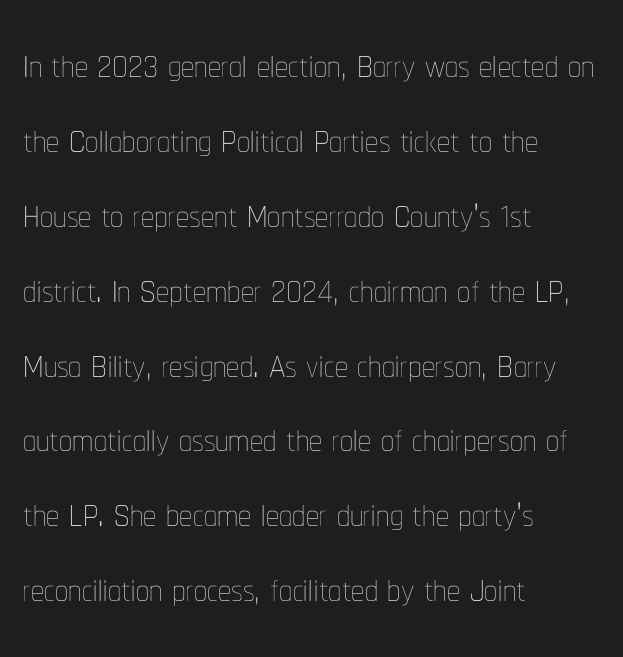
Q: Is the text bold? A: No.
Q: Is the text italic (slanted)? A: No, it is upright.
Q: Is the text underlined? A: No.
Q: How is the paragraph aligned? A: Left-aligned.
Q: Is the spacing between letters normal or unusually wide? A: Normal.
Q: Is the spacing between lines tight, normal or loose? A: Normal.
Q: Width (condensed, normal, or wide)? A: Condensed.
Q: Stroke contrast? A: Low.
Q: x-height? A: Medium.
Q: Monospaced? A: No.
